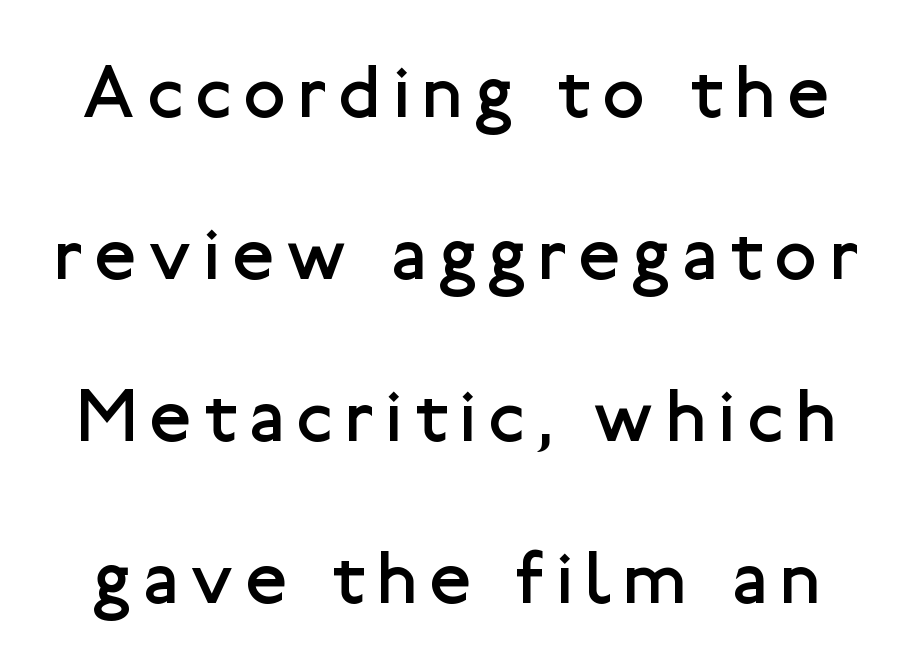
Has an underline been added? It has not. You can tell from the bare stems that sans-serif type was used. The specimen reads as upright at a glance. Unbolded letterforms with no extra heft. Regarding leading, the lines here are spaced well apart. Character widths vary here, with narrow letters taking less room than wide ones.
